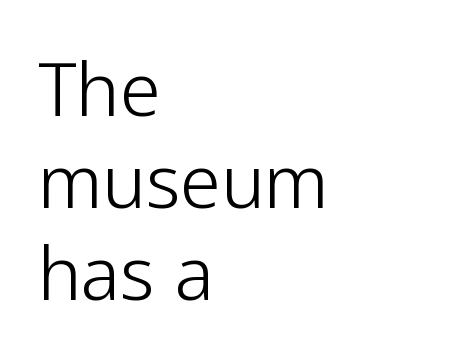
The image shows 73 px light sans-serif type, upright; set left-aligned, normal line spacing (1.26x), normal letter spacing, not underlined; low stroke contrast and a medium x-height.
